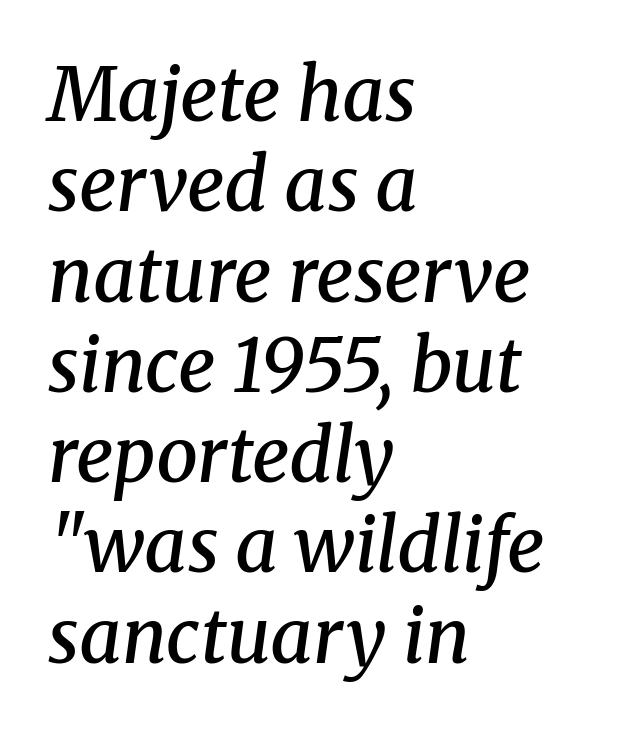
Regarding serifs, this sample has them. Line starts are locked; line ends wander. Clear beneath every line of the passage. An italicized treatment has been applied to the whole sample. Honestly, the letter spacing is just normal — you wouldn't notice it.
